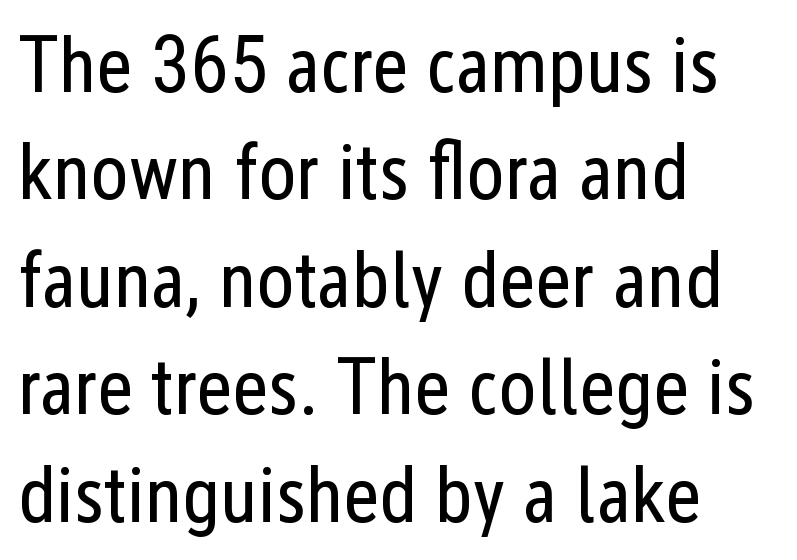
Leftover space on each line is placed entirely after the last word. Think of a printed novel: that variable character pitch is what you see here. Examine the stroke ends and you'll find no serifs. Characters follow at the spacing the type designer built in. Line spacing here is normal.
